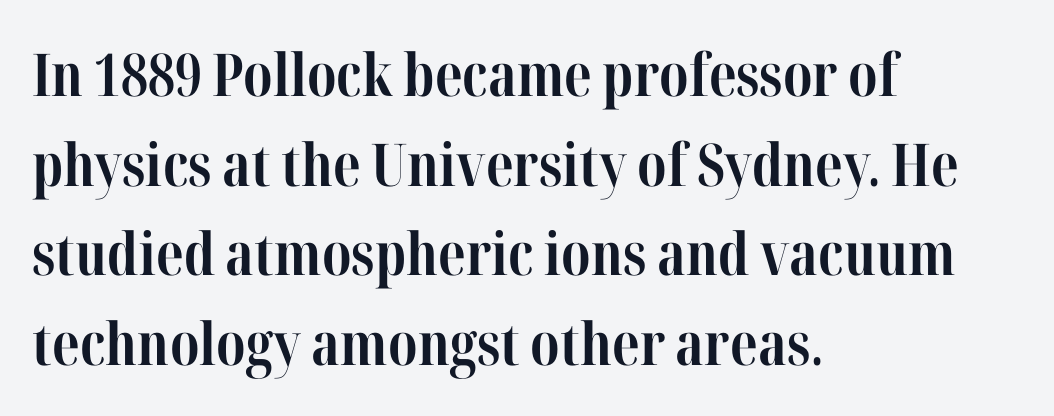
Q: Is the text bold? A: Yes.
Q: Is the text italic (slanted)? A: No, it is upright.
Q: Is the typeface a serif or a sans-serif typeface? A: Serif.
Q: Is the text underlined? A: No.
Q: How is the paragraph aligned? A: Left-aligned.
Q: Is the spacing between letters normal or unusually wide? A: Normal.
Q: Is the spacing between lines tight, normal or loose? A: Normal.
Q: Width (condensed, normal, or wide)? A: Condensed.
Q: Stroke contrast? A: High.
Q: x-height? A: Medium.
Q: Monospaced? A: No.
